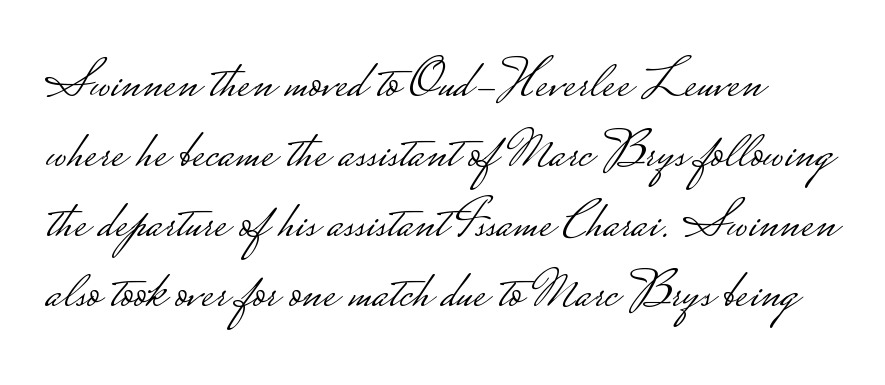
{"serif": "no", "bold": "no", "weight": "light", "width": "wide", "stroke_contrast": "low", "monospaced": "no", "underline": "no", "line_spacing": "normal", "line_spacing_ratio": 1.27, "letter_spacing": "normal", "letter_spacing_em": 0.0, "glyph_px": 55}
